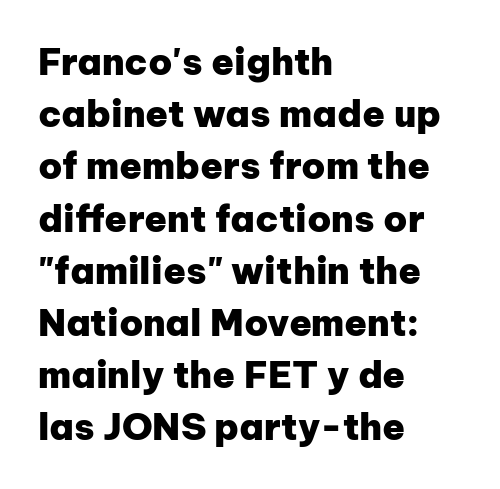
{"serif": "no", "italic": "no", "bold": "yes", "weight": "heavy", "width": "normal", "stroke_contrast": "low", "x_height": "medium", "monospaced": "no", "underline": "no", "align": "left", "line_spacing": "normal", "line_spacing_ratio": 1.41, "letter_spacing": "normal", "letter_spacing_em": 0.0, "glyph_px": 37}
